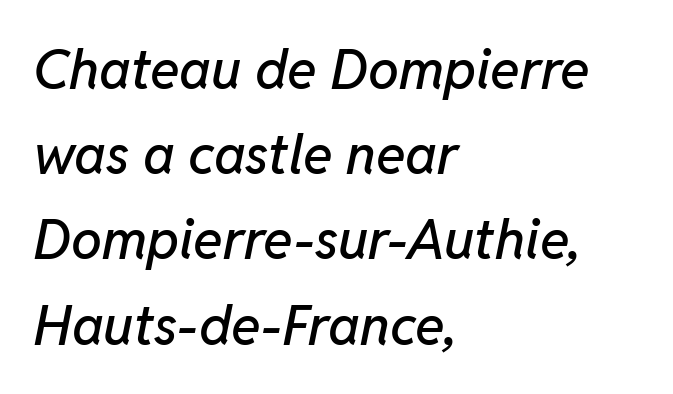
Q: Is the text italic (slanted)? A: Yes, it leans right by about 11 degrees.
Q: Is the text underlined? A: No.
Q: How is the paragraph aligned? A: Left-aligned.
Q: Is the spacing between letters normal or unusually wide? A: Normal.
Q: Is the spacing between lines tight, normal or loose? A: Normal.
Q: Width (condensed, normal, or wide)? A: Normal.
Q: Stroke contrast? A: Low.
Q: x-height? A: Medium.
Q: Monospaced? A: No.
